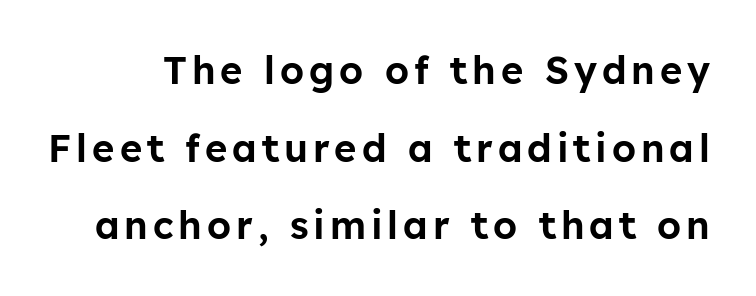
The image shows 38 px sans-serif type, upright; set loose line spacing (2.04x), not underlined; low stroke contrast and a medium x-height.
